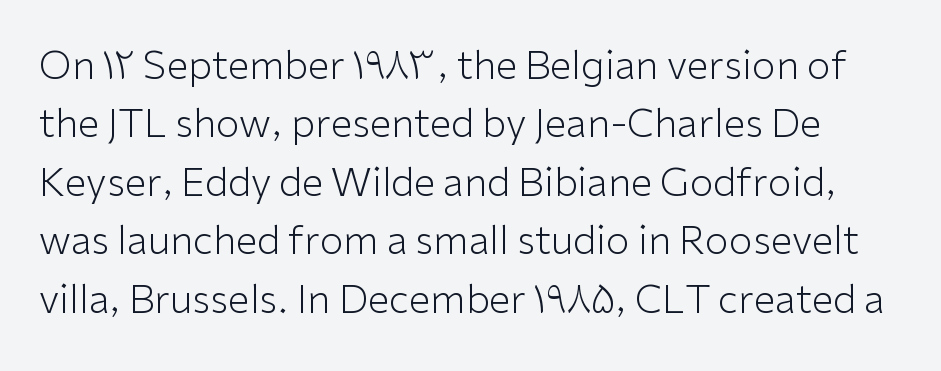
Compared with typical body copy, the letter spacing here is the same. A typesetter would call this proportional, since set widths differ per character. Posture: straight, roman, zero tilt. Beneath every word, the page is bare. These lines sit exactly where default settings would place them.
